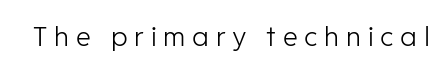
The font's upright variant was chosen for this text. Is the type heavy? It reads as light-to-regular instead. Bare-footed words on every line. You could only call the tracking loose — the letters float apart.
